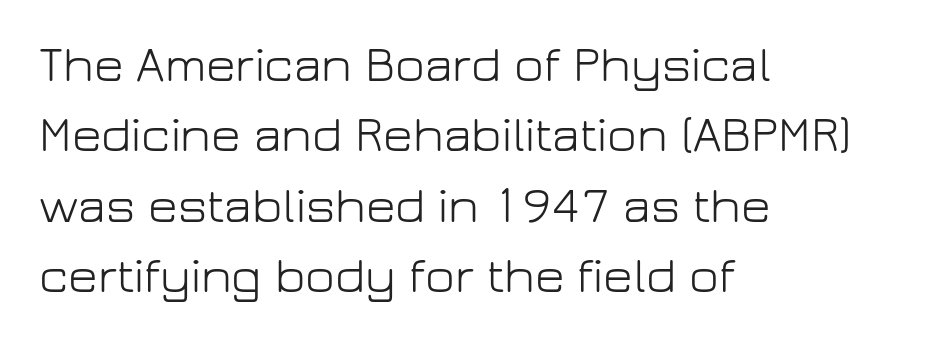
Q: Is the text bold? A: No.
Q: Is the text italic (slanted)? A: No, it is upright.
Q: Is the typeface a serif or a sans-serif typeface? A: Sans-serif.
Q: Is the text underlined? A: No.
Q: How is the paragraph aligned? A: Left-aligned.
Q: Is the spacing between letters normal or unusually wide? A: Normal.
Q: Is the spacing between lines tight, normal or loose? A: Normal.
Q: Width (condensed, normal, or wide)? A: Normal.
Q: Stroke contrast? A: Low.
Q: x-height? A: Medium.
Q: Monospaced? A: No.
